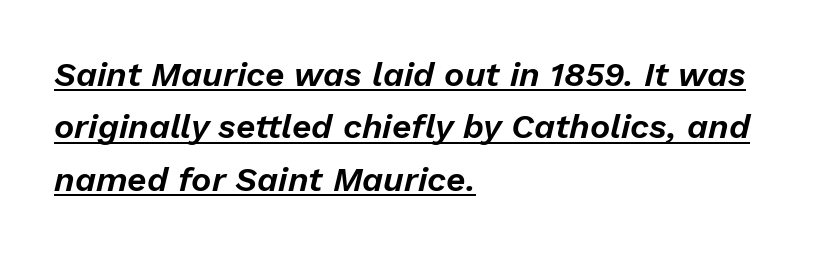
Is there much room between lines? A standard amount, neither cramped nor airy. The face used here is proportionally spaced, like ordinary book or web type. You can see a thin bar hugging the bottom of the glyphs. Observe the lean: these are italic letterforms. You could call the tracking neutral — neither tight nor loose.
